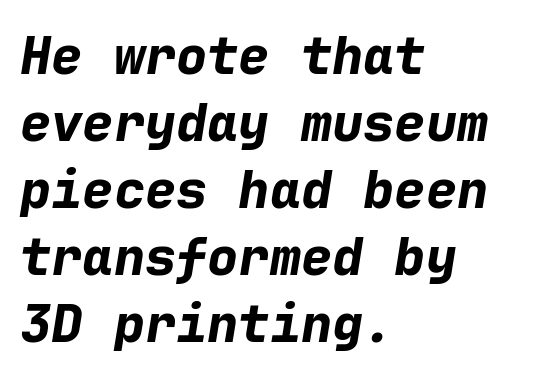
{"italic": "yes", "lean": "right", "slant_degrees": 9, "bold": "yes", "weight": "bold", "width": "normal", "stroke_contrast": "low", "x_height": "medium", "monospaced": "yes", "underline": "no", "align": "left", "line_spacing": "normal", "line_spacing_ratio": 1.29, "letter_spacing": "normal", "letter_spacing_em": 0.0, "glyph_px": 52}
